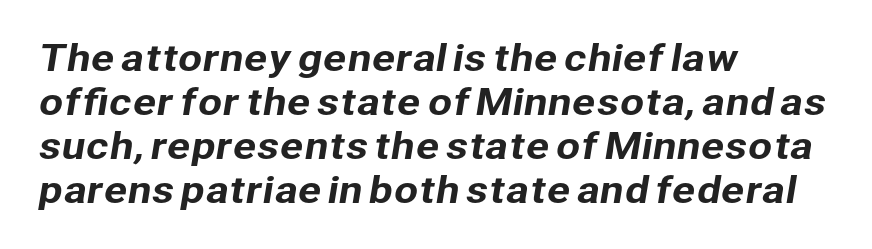
Q: Is the typeface a serif or a sans-serif typeface? A: Sans-serif.
Q: Is the text underlined? A: No.
Q: How is the paragraph aligned? A: Left-aligned.
Q: Is the spacing between letters normal or unusually wide? A: Normal.
Q: Is the spacing between lines tight, normal or loose? A: Normal.
Q: Width (condensed, normal, or wide)? A: Normal.
Q: Stroke contrast? A: Low.
Q: x-height? A: Medium.
Q: Monospaced? A: No.
